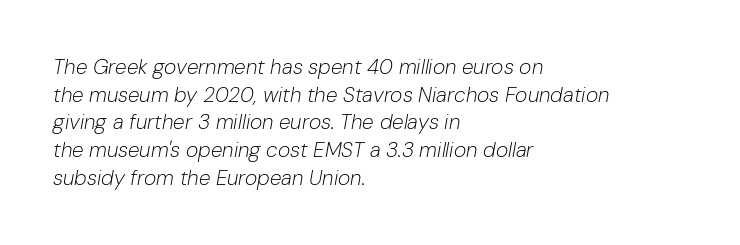
{"italic": "yes", "lean": "right", "slant_degrees": 10, "bold": "no", "underline": "no", "align": "left", "line_spacing": "normal", "line_spacing_ratio": 1.32, "letter_spacing": "normal", "letter_spacing_em": 0.0, "glyph_px": 21}
